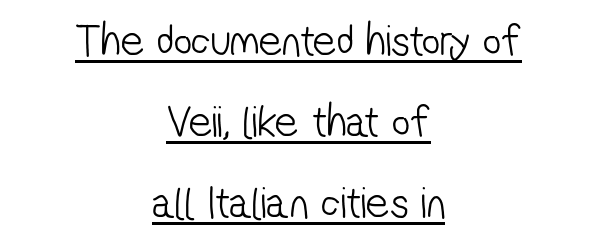
Q: Is the text bold? A: No.
Q: Is the typeface a serif or a sans-serif typeface? A: Sans-serif.
Q: Is the text underlined? A: Yes.
Q: How is the paragraph aligned? A: Centered.
Q: Is the spacing between letters normal or unusually wide? A: Normal.
Q: Width (condensed, normal, or wide)? A: Condensed.
Q: Stroke contrast? A: Low.
Q: x-height? A: Medium.
Q: Monospaced? A: No.
